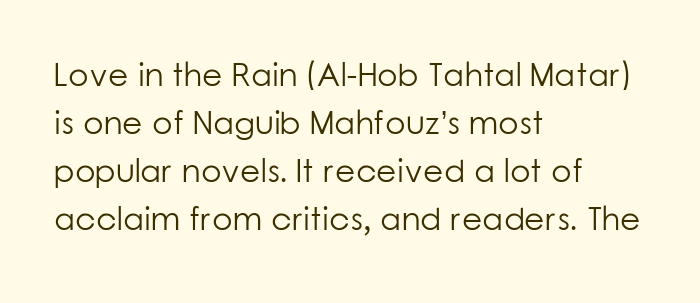
The image shows 33 px light sans-serif type, upright; set left-aligned, normal line spacing (1.45x), normal letter spacing, not underlined; low stroke contrast and a medium x-height.
